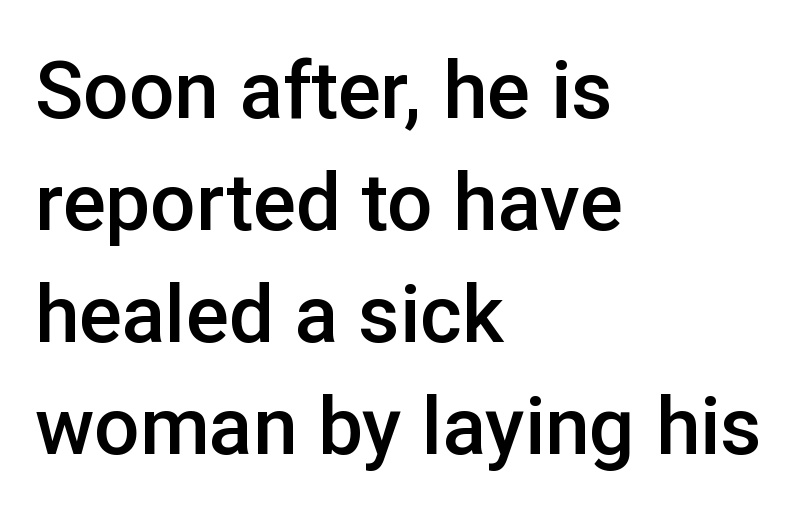
{"serif": "no", "italic": "no", "bold": "semi", "weight": "semibold", "width": "normal", "stroke_contrast": "low", "x_height": "medium", "monospaced": "no", "underline": "no", "align": "left", "line_spacing": "normal", "line_spacing_ratio": 1.4, "letter_spacing": "normal", "letter_spacing_em": 0.0, "glyph_px": 80}
